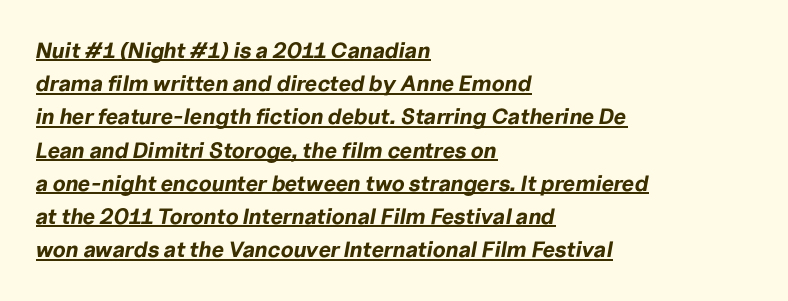
The passage is arranged the way most books set body copy — flush left. Underline: present. The lines sit at an ordinary, default distance from one another. Words appear dense and cohesive because spacing is normal. Rendered with sloped, italic letterforms.
